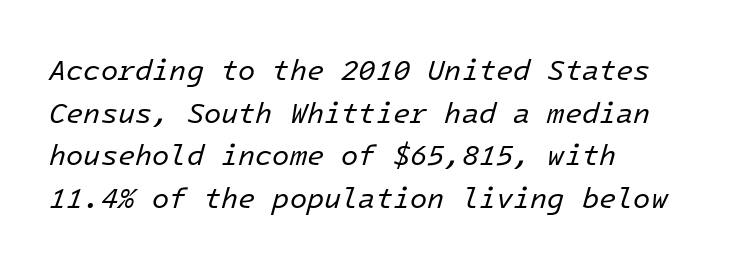
The image shows 28 px regular-weight type, italic (leaning right); set left-aligned, normal line spacing (1.52x), normal letter spacing, not underlined; low stroke contrast and a medium x-height.
